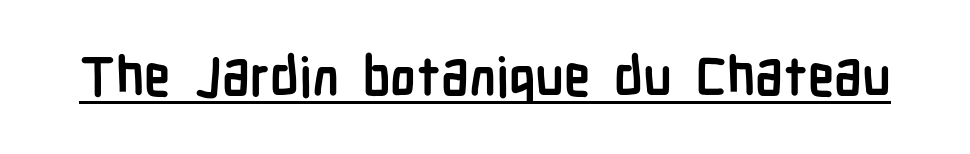
{"serif": "no", "italic": "no", "bold": "yes", "weight": "semibold", "width": "condensed", "stroke_contrast": "low", "x_height": "medium", "monospaced": "no", "underline": "yes", "letter_spacing": "normal", "letter_spacing_em": 0.0, "glyph_px": 53}
